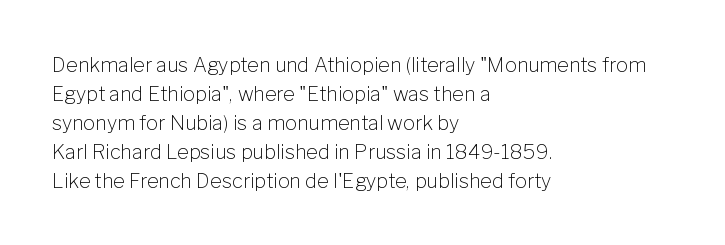
Q: Is the text bold? A: No.
Q: Is the text italic (slanted)? A: No, it is upright.
Q: Is the text underlined? A: No.
Q: How is the paragraph aligned? A: Left-aligned.
Q: Is the spacing between letters normal or unusually wide? A: Normal.
Q: Is the spacing between lines tight, normal or loose? A: Normal.
